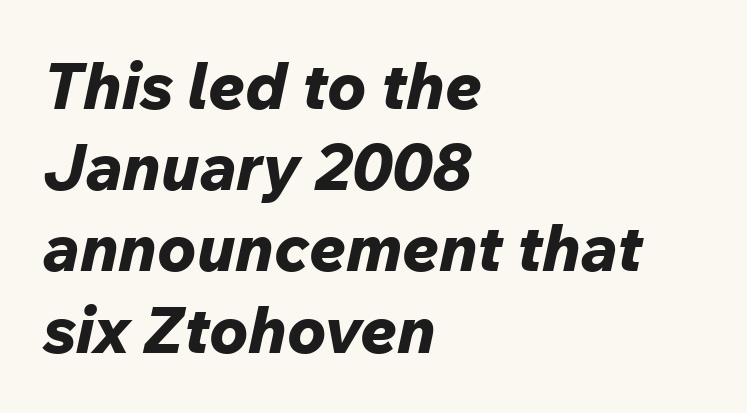
Q: Is the text bold? A: Yes.
Q: Is the text italic (slanted)? A: Yes, it leans right by about 12 degrees.
Q: Is the text underlined? A: No.
Q: How is the paragraph aligned? A: Left-aligned.
Q: Is the spacing between letters normal or unusually wide? A: Normal.
Q: Is the spacing between lines tight, normal or loose? A: Normal.
Q: Width (condensed, normal, or wide)? A: Normal.
Q: Stroke contrast? A: Low.
Q: x-height? A: Medium.
Q: Monospaced? A: No.
